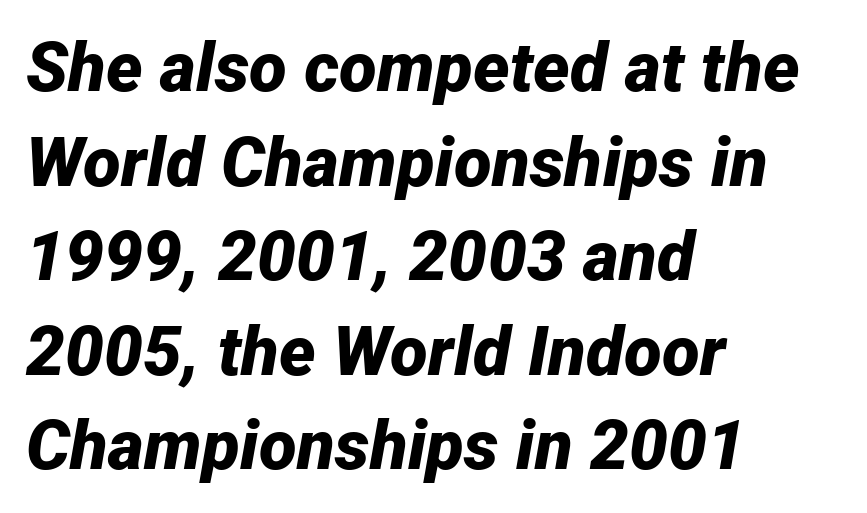
The image shows 69 px bold type, italic (leaning right); set left-aligned, normal line spacing (1.37x), normal letter spacing, not underlined; low stroke contrast and a medium x-height.
